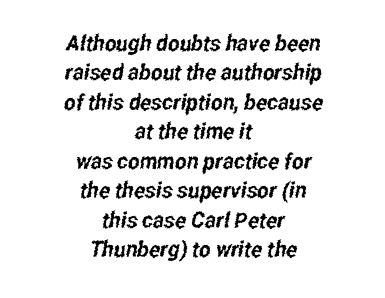
Q: Is the text underlined? A: No.
Q: How is the paragraph aligned? A: Centered.
Q: Is the spacing between letters normal or unusually wide? A: Normal.
Q: Is the spacing between lines tight, normal or loose? A: Normal.
